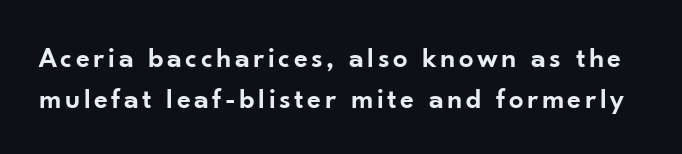
The image shows 29 px semibold sans-serif type, upright; set normal line spacing (1.41x), not underlined; low stroke contrast and a small x-height.
